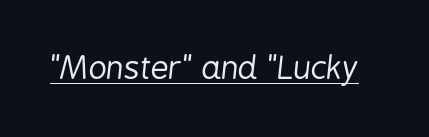
Q: Is the text bold? A: No.
Q: Is the text italic (slanted)? A: Yes, it leans right by about 6 degrees.
Q: Is the text underlined? A: Yes.
Q: Is the spacing between letters normal or unusually wide? A: Normal.
Q: Width (condensed, normal, or wide)? A: Condensed.
Q: Stroke contrast? A: Low.
Q: x-height? A: Medium.
Q: Monospaced? A: No.
